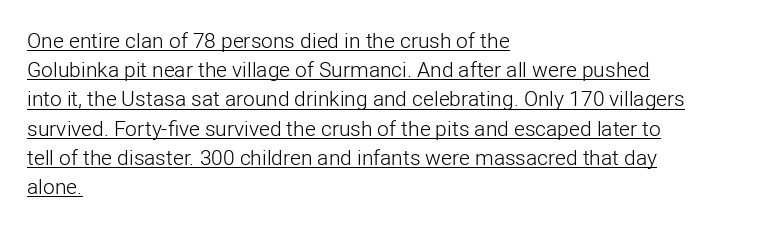
Style check: upright. If you drew a ruler down the left edge, every line would touch it. Each new line begins a customary step beneath the previous one. No chunkiness to these letters — they're not bold. The rendering keeps characters at their native spacing. The lettering is marked with a stroke running underneath it.
